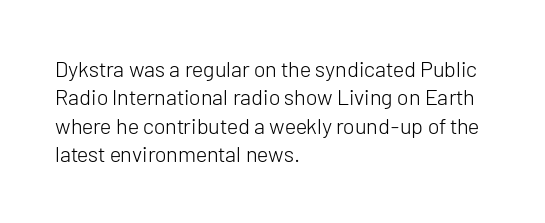
Q: Is the text bold? A: No.
Q: Is the text italic (slanted)? A: No, it is upright.
Q: Is the text underlined? A: No.
Q: How is the paragraph aligned? A: Left-aligned.
Q: Is the spacing between letters normal or unusually wide? A: Normal.
Q: Is the spacing between lines tight, normal or loose? A: Normal.
